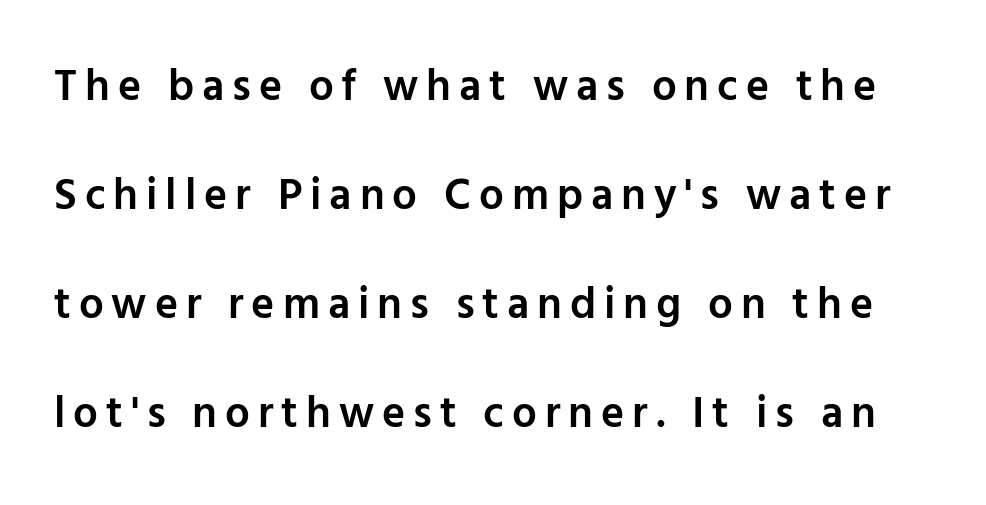
{"serif": "no", "italic": "no", "bold": "semi", "weight": "semibold", "width": "normal", "stroke_contrast": "low", "x_height": "medium", "monospaced": "no", "underline": "no", "line_spacing": "loose", "line_spacing_ratio": 2.48, "glyph_px": 44}
